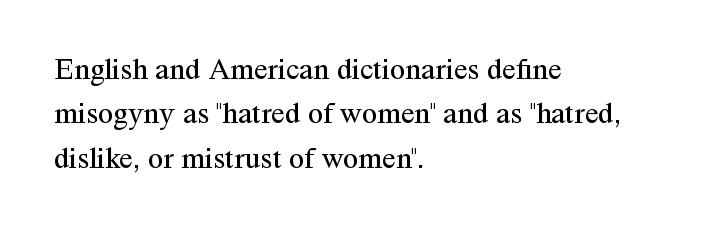
Q: Is the text bold? A: No.
Q: Is the text italic (slanted)? A: No, it is upright.
Q: Is the typeface a serif or a sans-serif typeface? A: Serif.
Q: Is the text underlined? A: No.
Q: How is the paragraph aligned? A: Left-aligned.
Q: Is the spacing between letters normal or unusually wide? A: Normal.
Q: Is the spacing between lines tight, normal or loose? A: Normal.
Q: Width (condensed, normal, or wide)? A: Normal.
Q: Stroke contrast? A: Medium.
Q: x-height? A: Medium.
Q: Monospaced? A: No.
